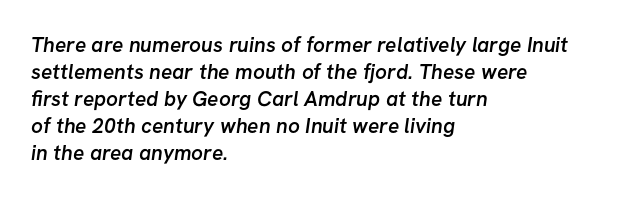
Plain, unruled lines of type. Leftover space on each line is placed entirely after the last word. The font is running at a semibold setting, under full bold. A typesetter would call this zero additional tracking. The rendering uses a moderate line-height, typical for paragraphs.
